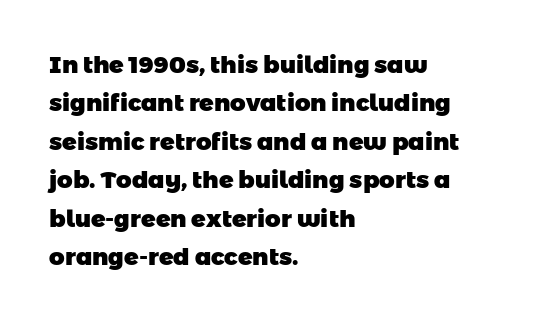
Honestly, there is no underline to notice here at all. The face used here has the dense, thick strokes of a bold. Default kerning and tracking; the words read as compact shapes. Does the copy run flush right? No — it runs flush left. What's the leading like? Ordinary, nothing unusual.
